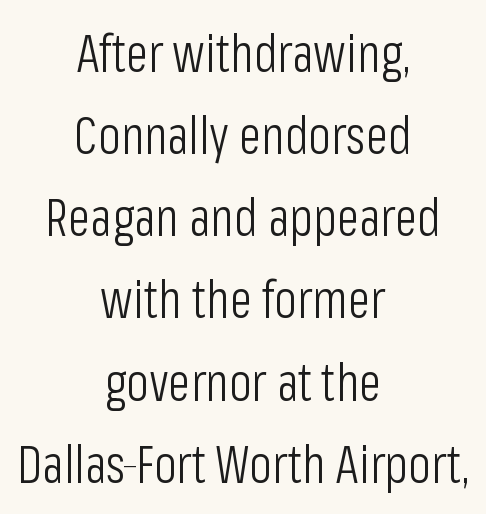
{"serif": "no", "italic": "no", "bold": "no", "weight": "light", "width": "condensed", "stroke_contrast": "low", "x_height": "medium", "monospaced": "no", "underline": "no", "align": "center", "line_spacing": "normal", "line_spacing_ratio": 1.58, "letter_spacing": "normal", "letter_spacing_em": 0.0, "glyph_px": 52}
